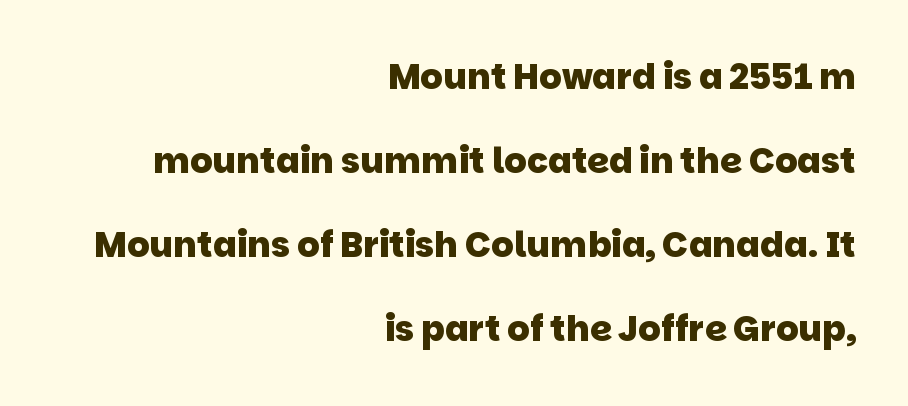
Q: Is the text bold? A: Yes.
Q: Is the typeface a serif or a sans-serif typeface? A: Sans-serif.
Q: Is the text underlined? A: No.
Q: How is the paragraph aligned? A: Right-aligned.
Q: Is the spacing between letters normal or unusually wide? A: Normal.
Q: Is the spacing between lines tight, normal or loose? A: Loose.
Q: Width (condensed, normal, or wide)? A: Normal.
Q: Stroke contrast? A: Low.
Q: x-height? A: Large.
Q: Monospaced? A: No.
